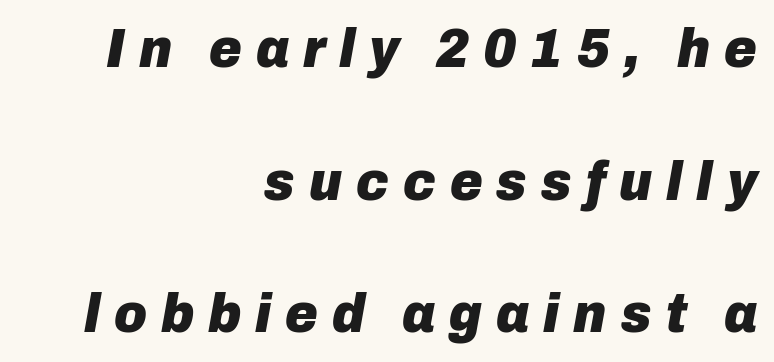
A full-strength bold gives these letters their thick strokes. Students, note that the glyphs here are deliberately spaced far apart. Descenders hang freely into open space. Spacing verdict: proportional, widths tailored to each character. A flush-right, rag-left setting is used for this passage. Vertical spacing — loose.
